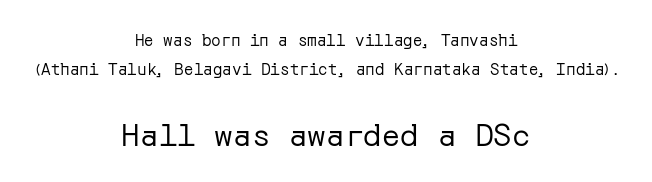
The passage shown is not bold in any degree. The area under the type is left untouched. A roman cut, with each character standing at attention. Horizontal alignment here is central, giving a formal, balanced look. The passage shown begins with its smaller block and ends with its larger one. Stroke terminals: plain, sans-serif.
